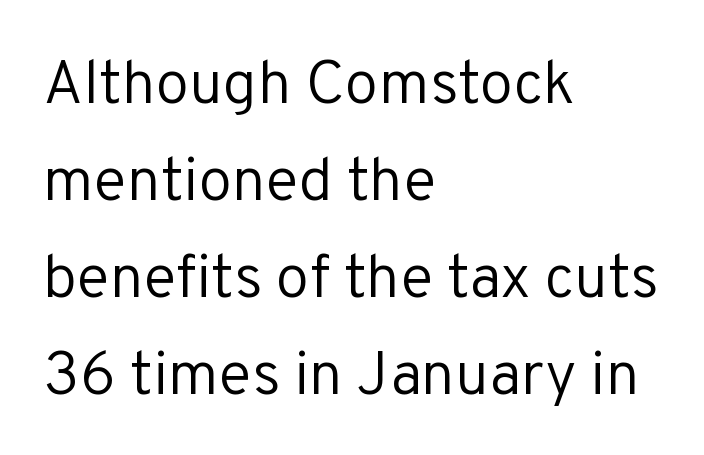
{"serif": "no", "italic": "no", "bold": "no", "weight": "regular", "width": "normal", "stroke_contrast": "low", "x_height": "medium", "monospaced": "no", "underline": "no", "align": "left", "line_spacing": "normal", "line_spacing_ratio": 1.59, "letter_spacing": "normal", "letter_spacing_em": 0.0, "glyph_px": 61}
